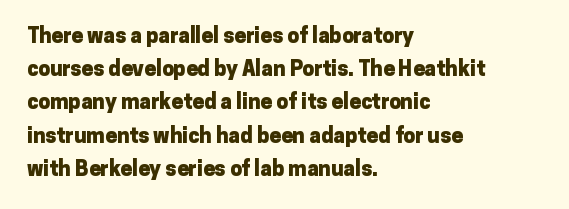
The font is running at its bold setting. Letters rest on an invisible, unmarked baseline. Students, note that the glyphs here touch the page at normal intervals. The rendering anchors every line to the left-hand side.
